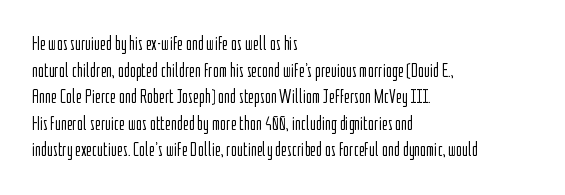
Q: Is the text bold? A: No.
Q: Is the text italic (slanted)? A: No, it is upright.
Q: Is the text underlined? A: No.
Q: How is the paragraph aligned? A: Left-aligned.
Q: Is the spacing between letters normal or unusually wide? A: Normal.
Q: Is the spacing between lines tight, normal or loose? A: Normal.
